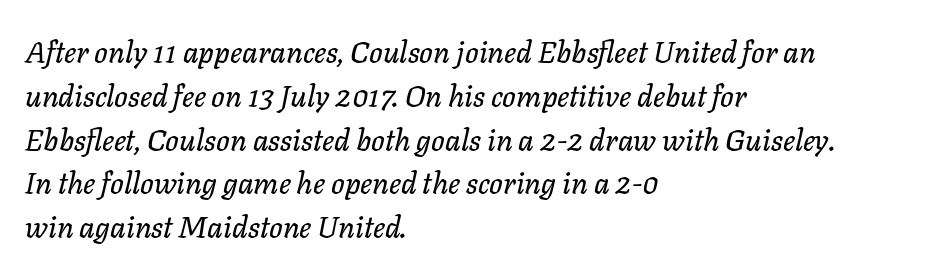
Q: Is the text italic (slanted)? A: Yes, it leans right by about 11 degrees.
Q: Is the text underlined? A: No.
Q: How is the paragraph aligned? A: Left-aligned.
Q: Is the spacing between letters normal or unusually wide? A: Normal.
Q: Is the spacing between lines tight, normal or loose? A: Normal.
Q: Width (condensed, normal, or wide)? A: Normal.
Q: Stroke contrast? A: Low.
Q: x-height? A: Medium.
Q: Monospaced? A: No.
